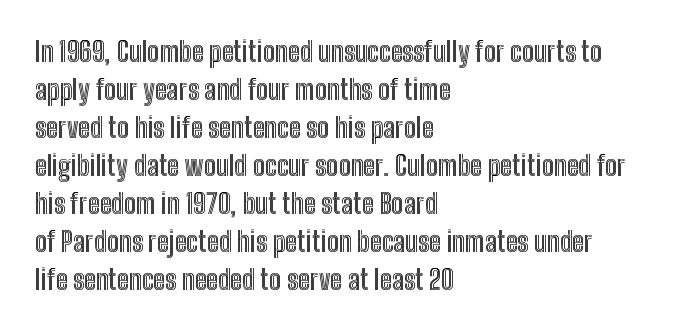
Every stem runs plumb, perpendicular to the baseline. No extra tracking has been applied to these lines. Students, observe: this is what conventionally led text looks like. The rendering anchors every line to the left-hand side. Just letters on the line, the space beneath them empty.
